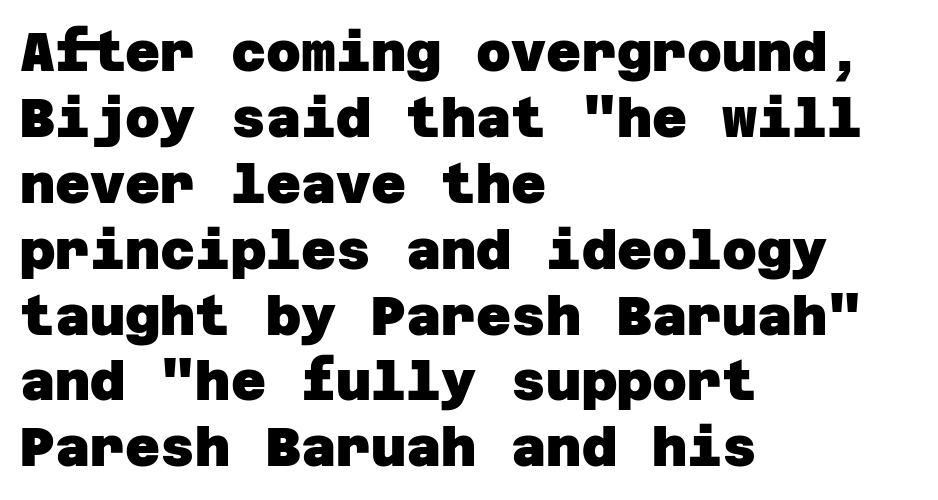
Pretty heavy lettering here — definitely bold. No word sits above an underline. The setting favours the left margin, as ordinary paragraphs usually do. Regarding serifs, this sample does without them. In terms of letterspacing, this is plain default setting.
